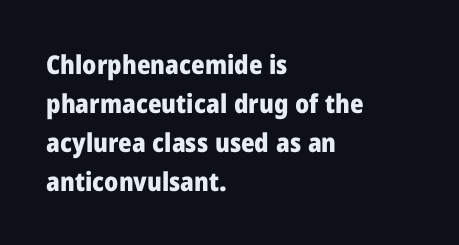
The image shows 26 px bold type, upright; set left-aligned, normal line spacing (1.5x), normal letter spacing, not underlined.
